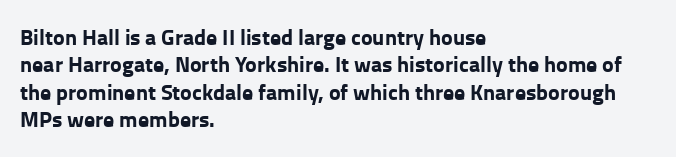
Q: Is the text bold? A: Yes.
Q: Is the text italic (slanted)? A: No, it is upright.
Q: Is the text underlined? A: No.
Q: How is the paragraph aligned? A: Left-aligned.
Q: Is the spacing between letters normal or unusually wide? A: Normal.
Q: Is the spacing between lines tight, normal or loose? A: Normal.
